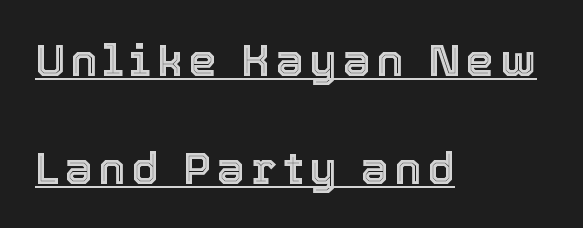
The image shows 45 px text type, upright; set left-aligned, loose line spacing (2.39x), underlined; a medium x-height.
